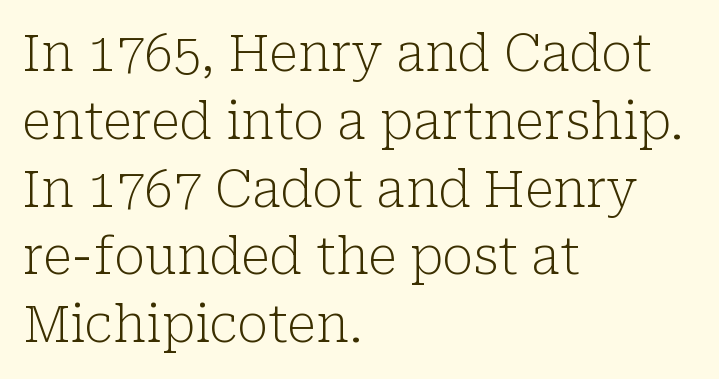
The image shows 51 px light serif type, upright; set left-aligned, normal line spacing (1.33x), normal letter spacing, not underlined; low stroke contrast and a medium x-height.
